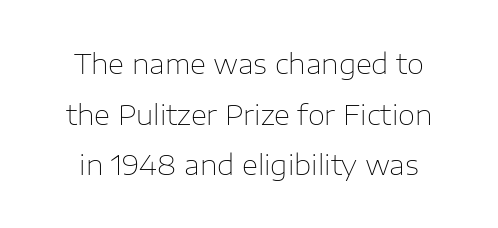
Q: Is the text bold? A: No.
Q: Is the text italic (slanted)? A: No, it is upright.
Q: Is the typeface a serif or a sans-serif typeface? A: Sans-serif.
Q: Is the text underlined? A: No.
Q: Is the spacing between letters normal or unusually wide? A: Normal.
Q: Width (condensed, normal, or wide)? A: Normal.
Q: Stroke contrast? A: Low.
Q: x-height? A: Medium.
Q: Monospaced? A: No.
